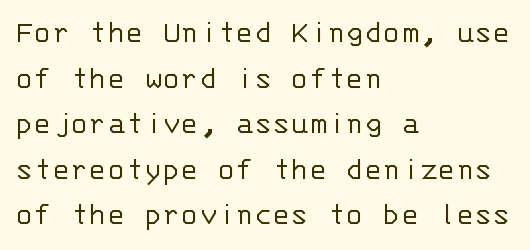
Q: Is the text bold? A: No.
Q: Is the text italic (slanted)? A: No, it is upright.
Q: Is the typeface a serif or a sans-serif typeface? A: Sans-serif.
Q: Is the text underlined? A: No.
Q: How is the paragraph aligned? A: Left-aligned.
Q: Is the spacing between letters normal or unusually wide? A: Normal.
Q: Is the spacing between lines tight, normal or loose? A: Normal.
Q: Width (condensed, normal, or wide)? A: Normal.
Q: Stroke contrast? A: Low.
Q: x-height? A: Large.
Q: Monospaced? A: Yes.
